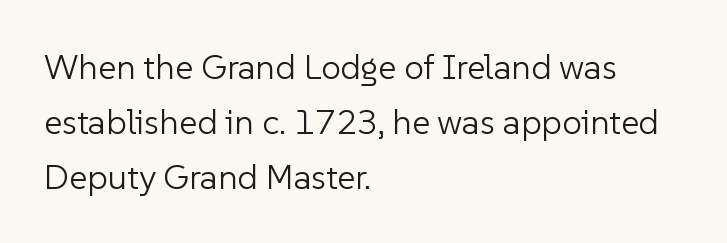
The image shows 35 px light sans-serif type, upright; set left-aligned, normal line spacing (1.57x), normal letter spacing, not underlined; low stroke contrast and a medium x-height.
